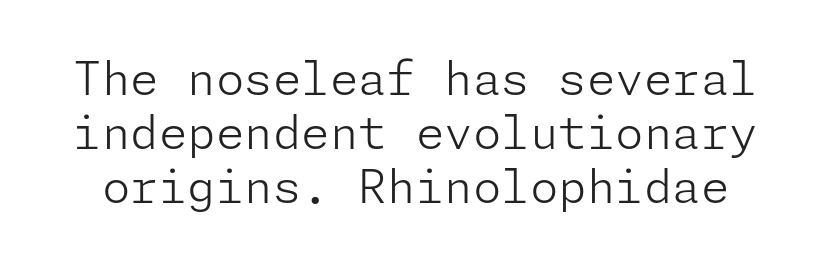
Is the stroke heavy? The answer is a plain regular-or-lighter. Italic? Not at all — the glyphs are vertical. Letterform terminals end flat and unadorned throughout the passage. These lines keep a tight, regular rhythm from letter to letter.
